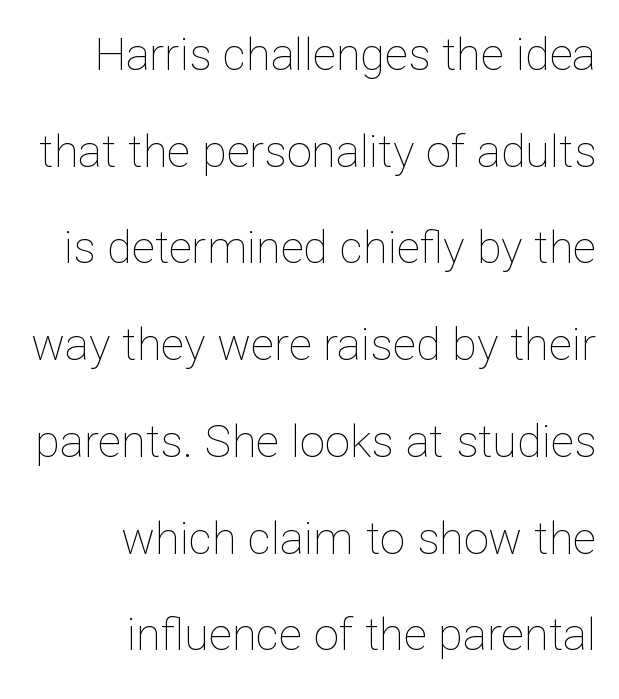
Q: Is the text bold? A: No.
Q: Is the text italic (slanted)? A: No, it is upright.
Q: Is the text underlined? A: No.
Q: How is the paragraph aligned? A: Right-aligned.
Q: Is the spacing between letters normal or unusually wide? A: Normal.
Q: Is the spacing between lines tight, normal or loose? A: Loose.
Q: Width (condensed, normal, or wide)? A: Normal.
Q: Stroke contrast? A: Low.
Q: x-height? A: Medium.
Q: Monospaced? A: No.
